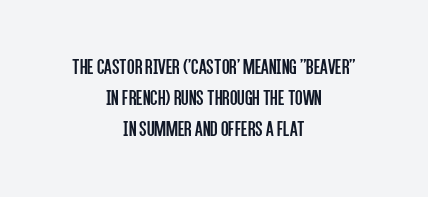
{"italic": "no", "bold": "no", "underline": "no", "align": "center", "line_spacing": "normal", "line_spacing_ratio": 1.42, "letter_spacing": "normal", "letter_spacing_em": 0.0, "glyph_px": 22}
